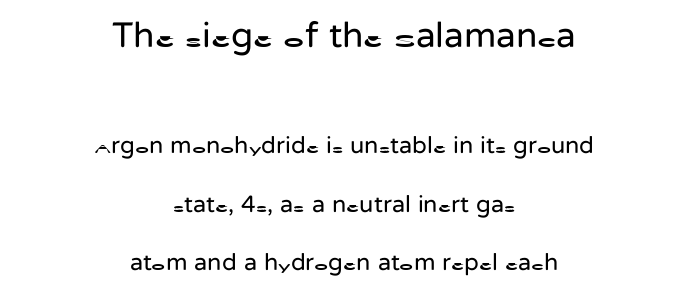
Q: Is the text bold? A: No.
Q: Is the text italic (slanted)? A: No, it is upright.
Q: Is the typeface a serif or a sans-serif typeface? A: Sans-serif.
Q: Is the text underlined? A: No.
Q: How is the paragraph aligned? A: Centered.
Q: Is the spacing between letters normal or unusually wide? A: Normal.
Q: Is the spacing between lines tight, normal or loose? A: Loose.
Q: Which block of text is set in a larger size, the first (top) or the second (bottom)? A: The first (top) one.
Q: Width (condensed, normal, or wide)? A: Normal.
Q: Stroke contrast? A: Low.
Q: x-height? A: Medium.
Q: Monospaced? A: No.
